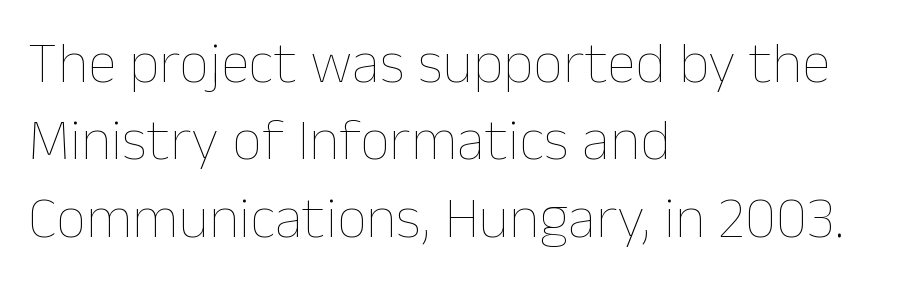
The image shows 59 px thin type, upright; set left-aligned, normal line spacing (1.31x), normal letter spacing, not underlined; low stroke contrast and a medium x-height.
